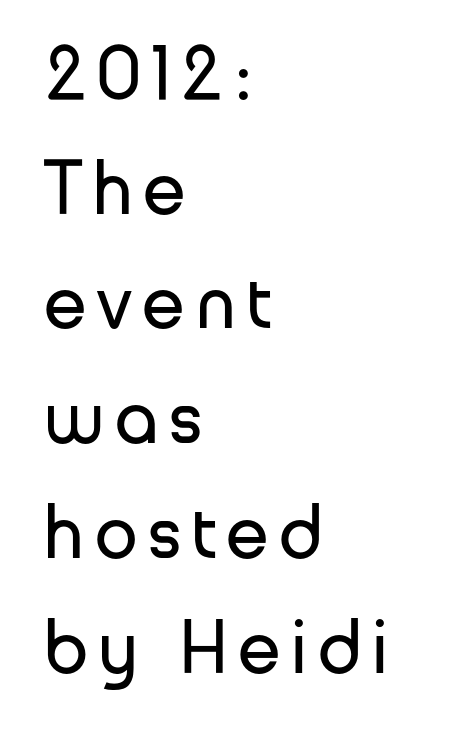
{"serif": "no", "italic": "no", "bold": "no", "weight": "regular", "width": "normal", "stroke_contrast": "low", "x_height": "medium", "monospaced": "no", "underline": "no", "align": "left", "line_spacing": "normal", "line_spacing_ratio": 1.49, "glyph_px": 77}
